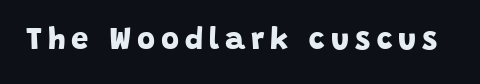
{"serif": "no", "bold": "yes", "weight": "bold", "width": "normal", "stroke_contrast": "low", "x_height": "large", "monospaced": "no", "underline": "no", "glyph_px": 31}
